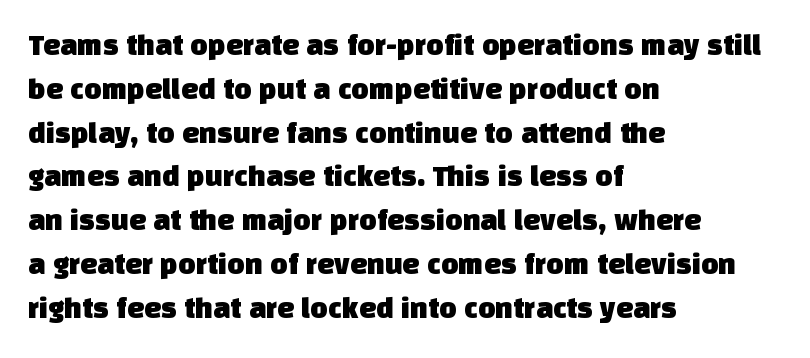
Q: Is the typeface a serif or a sans-serif typeface? A: Sans-serif.
Q: Is the text underlined? A: No.
Q: How is the paragraph aligned? A: Left-aligned.
Q: Is the spacing between letters normal or unusually wide? A: Normal.
Q: Is the spacing between lines tight, normal or loose? A: Normal.
Q: Width (condensed, normal, or wide)? A: Normal.
Q: Stroke contrast? A: Low.
Q: x-height? A: Large.
Q: Monospaced? A: No.
